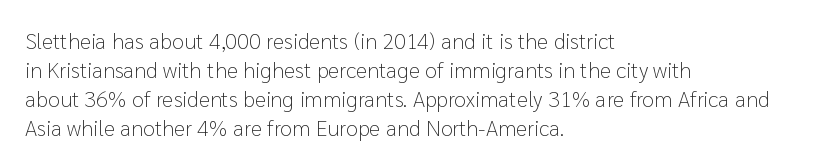
{"italic": "no", "bold": "no", "underline": "no", "align": "left", "line_spacing": "normal", "line_spacing_ratio": 1.32, "letter_spacing": "normal", "letter_spacing_em": 0.0, "glyph_px": 22}
